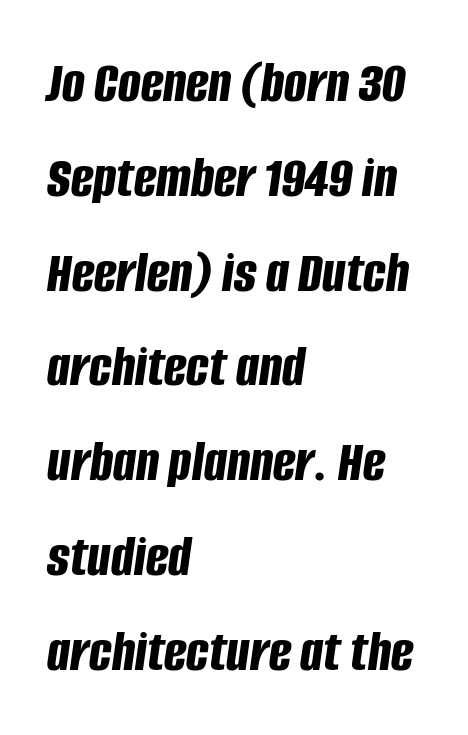
Tracking value appears to be zero — textbook default spacing. This block has exactly the height ordinary leading produces. Is this a fixed-width face? No — the glyphs have proportional, varying widths. The face used here has the dense, thick strokes of a bold. Does the copy run flush right? No — it runs flush left. The glyphs look as if they've been sheared to an angle.
